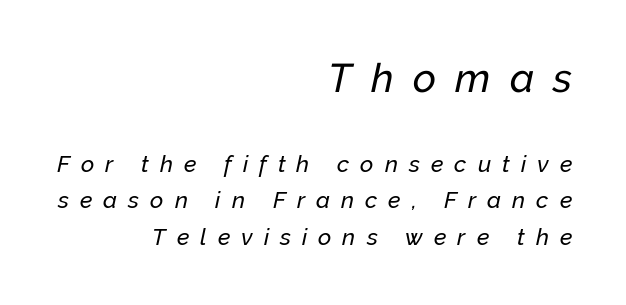
{"italic": "yes", "lean": "right", "slant_degrees": 12, "width": "normal", "stroke_contrast": "low", "x_height": "medium", "monospaced": "no", "underline": "no", "align": "right", "line_spacing": "normal", "line_spacing_ratio": 1.59, "letter_spacing": "wide", "letter_spacing_em": 0.48, "larger_block": "first", "size_ratio": 1.74, "glyph_px": 40}
